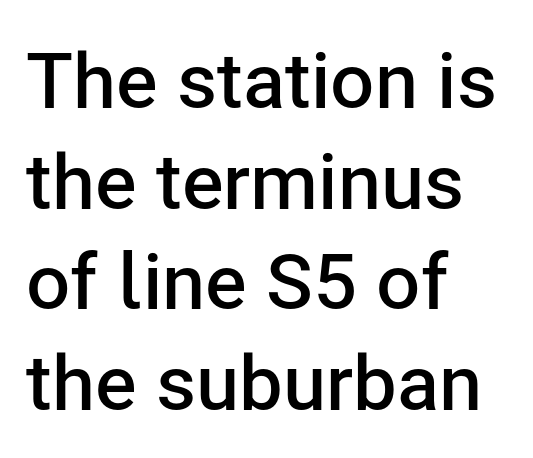
The rendering anchors every line to the left-hand side. Type without underlining. Nobody touched the tracking dial on this one. The letters stand upright; this is a roman face. What kind of face is this? One without serifs — a sans. Regular leading.
